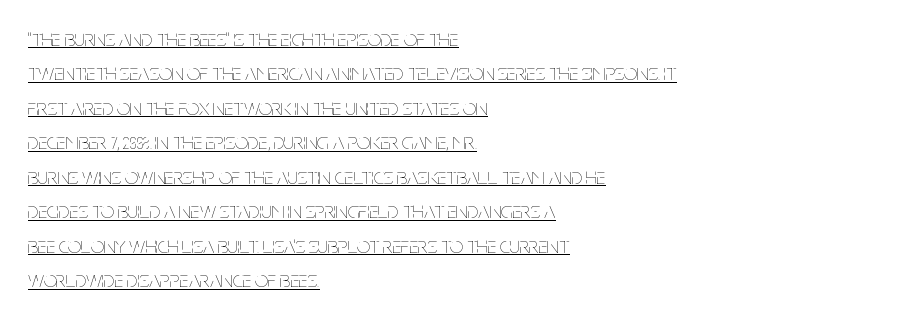
{"italic": "no", "bold": "no", "underline": "yes", "align": "left", "line_spacing": "normal", "line_spacing_ratio": 1.5, "letter_spacing": "normal", "letter_spacing_em": 0.0, "glyph_px": 23}
